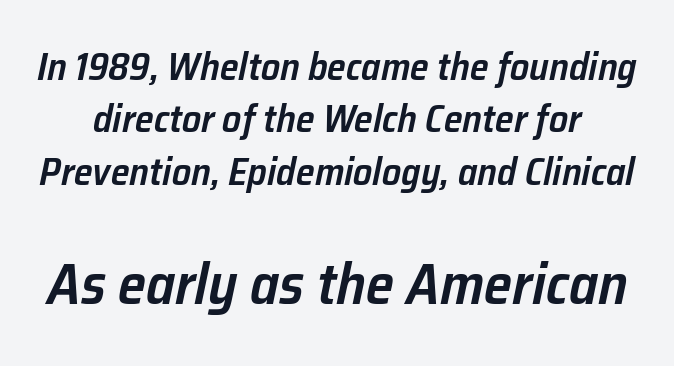
{"italic": "yes", "lean": "right", "slant_degrees": 12, "bold": "semi", "weight": "semibold", "width": "normal", "stroke_contrast": "low", "x_height": "medium", "monospaced": "no", "underline": "no", "line_spacing": "normal", "line_spacing_ratio": 1.38, "letter_spacing": "normal", "letter_spacing_em": 0.0, "larger_block": "second", "size_ratio": 1.5, "glyph_px": 57}
